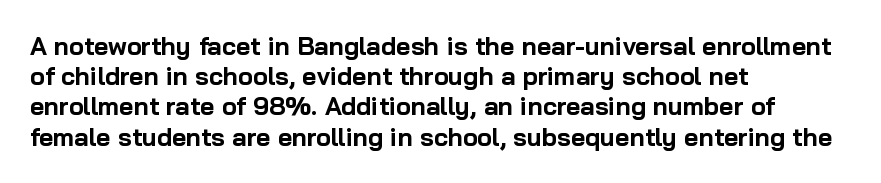
Q: Is the text bold? A: Yes.
Q: Is the text italic (slanted)? A: No, it is upright.
Q: Is the text underlined? A: No.
Q: How is the paragraph aligned? A: Left-aligned.
Q: Is the spacing between letters normal or unusually wide? A: Normal.
